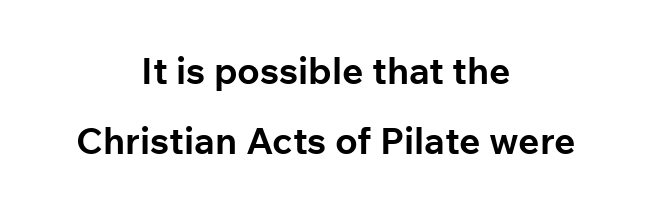
The image shows 37 px bold sans-serif type, upright; set centered, line spacing 1.88x, normal letter spacing, not underlined; low stroke contrast and a medium x-height.
